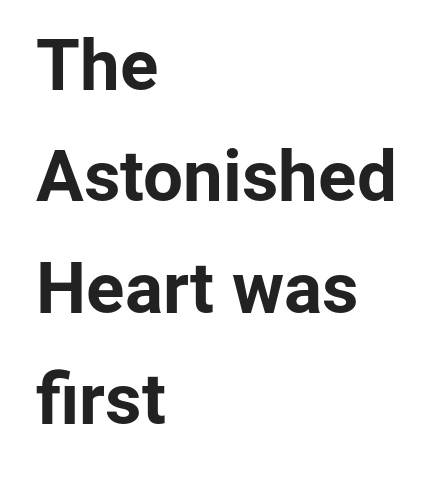
Q: Is the text bold? A: Yes.
Q: Is the text italic (slanted)? A: No, it is upright.
Q: Is the typeface a serif or a sans-serif typeface? A: Sans-serif.
Q: Is the text underlined? A: No.
Q: How is the paragraph aligned? A: Left-aligned.
Q: Is the spacing between letters normal or unusually wide? A: Normal.
Q: Is the spacing between lines tight, normal or loose? A: Normal.
Q: Width (condensed, normal, or wide)? A: Normal.
Q: Stroke contrast? A: Low.
Q: x-height? A: Medium.
Q: Monospaced? A: No.
